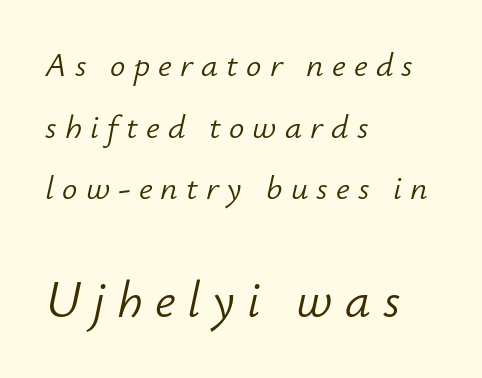
{"italic": "yes", "lean": "right", "slant_degrees": 12, "bold": "no", "weight": "light", "width": "normal", "stroke_contrast": "low", "x_height": "small", "monospaced": "no", "underline": "no", "align": "left", "line_spacing_ratio": 1.81, "letter_spacing": "wide", "letter_spacing_em": 0.24, "larger_block": "second", "size_ratio": 1.5, "glyph_px": 51}
